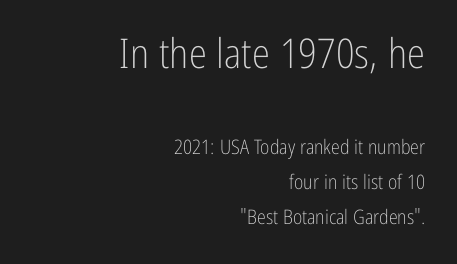
Q: Is the text bold? A: No.
Q: Is the text italic (slanted)? A: No, it is upright.
Q: Is the typeface a serif or a sans-serif typeface? A: Sans-serif.
Q: Is the text underlined? A: No.
Q: How is the paragraph aligned? A: Right-aligned.
Q: Is the spacing between letters normal or unusually wide? A: Normal.
Q: Which block of text is set in a larger size, the first (top) or the second (bottom)? A: The first (top) one.
Q: Width (condensed, normal, or wide)? A: Condensed.
Q: Stroke contrast? A: Low.
Q: x-height? A: Medium.
Q: Monospaced? A: No.
